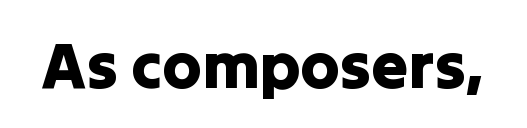
Q: Is the text italic (slanted)? A: No, it is upright.
Q: Is the typeface a serif or a sans-serif typeface? A: Sans-serif.
Q: Is the text underlined? A: No.
Q: Is the spacing between letters normal or unusually wide? A: Normal.
Q: Width (condensed, normal, or wide)? A: Normal.
Q: Stroke contrast? A: Low.
Q: x-height? A: Medium.
Q: Monospaced? A: No.
